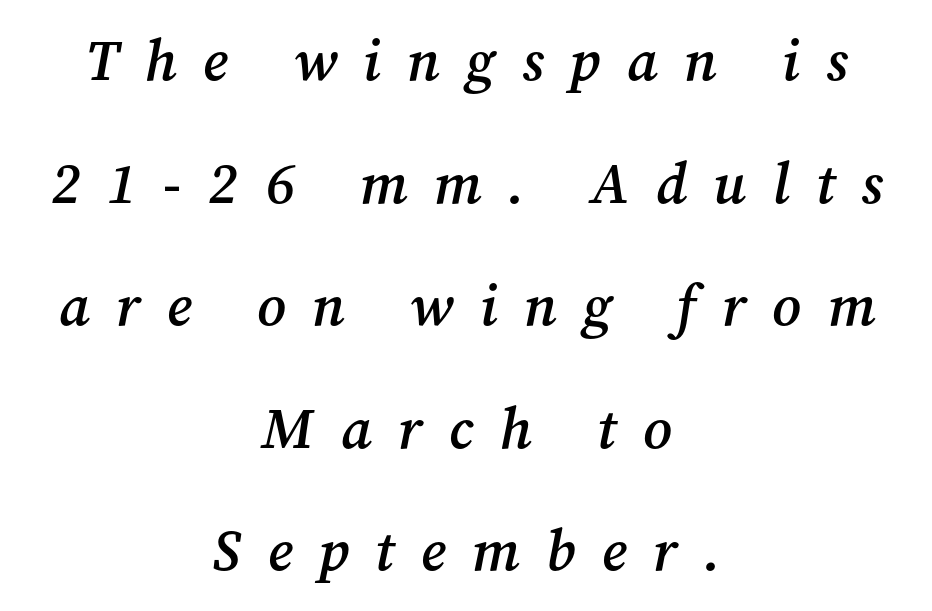
{"serif": "yes", "italic": "yes", "lean": "right", "slant_degrees": 12, "bold": "semi", "weight": "semibold", "width": "normal", "stroke_contrast": "medium", "x_height": "medium", "monospaced": "no", "underline": "no", "align": "center", "line_spacing": "loose", "line_spacing_ratio": 2.15, "letter_spacing": "wide", "letter_spacing_em": 0.46, "glyph_px": 57}
